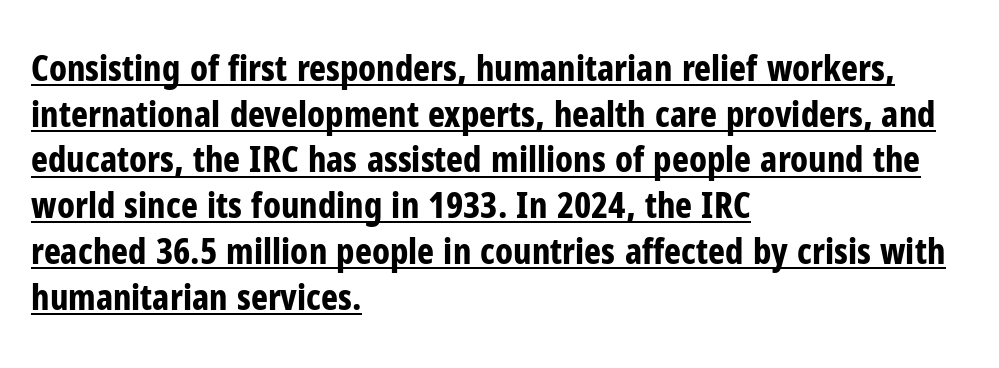
{"serif": "no", "italic": "no", "bold": "yes", "weight": "bold", "width": "condensed", "stroke_contrast": "low", "x_height": "medium", "monospaced": "no", "underline": "yes", "align": "left", "line_spacing": "normal", "line_spacing_ratio": 1.27, "letter_spacing": "normal", "letter_spacing_em": 0.0, "glyph_px": 36}
